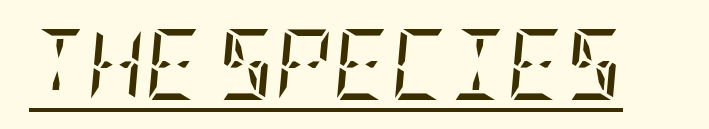
The image shows 71 px regular-weight, condensed serif type, italic (leaning right); set normal letter spacing, underlined; low stroke contrast and a large x-height.
